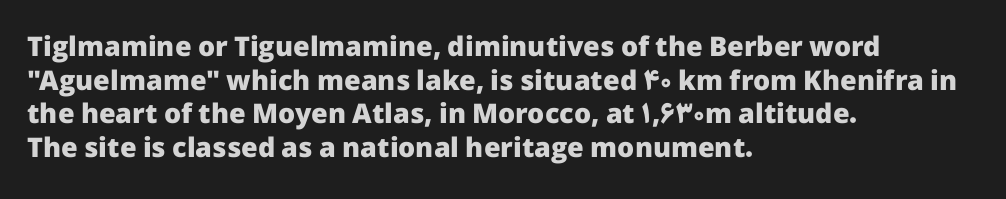
Its strokes are broad and dark, the hallmark of bold type. It's the straight-up-and-down kind of type. Regular leading. Caption: standard tracking, unaltered.
